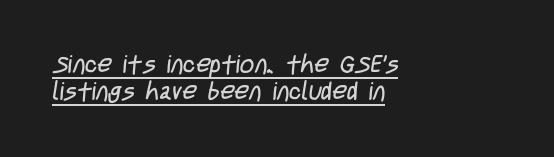
The image shows 25 px text type; set left-aligned, tight line spacing (1.1x), normal letter spacing, underlined.
